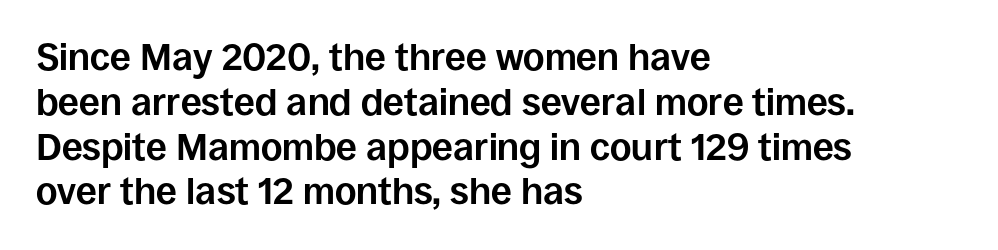
{"serif": "no", "italic": "no", "bold": "yes", "weight": "bold", "width": "normal", "stroke_contrast": "low", "x_height": "large", "monospaced": "no", "underline": "no", "align": "left", "line_spacing_ratio": 1.21, "letter_spacing": "normal", "letter_spacing_em": 0.0, "glyph_px": 37}
